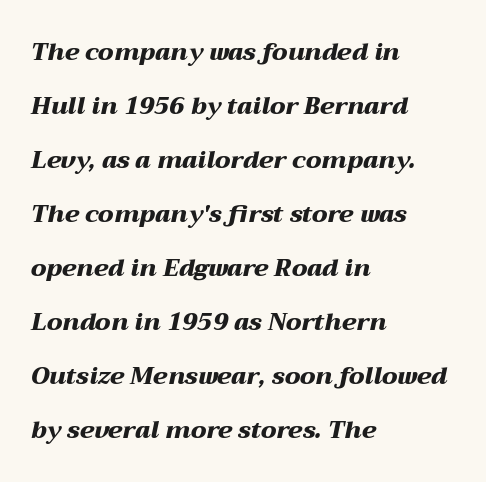
Q: Is the text bold? A: Yes.
Q: Is the text italic (slanted)? A: Yes, it leans right by about 12 degrees.
Q: Is the text underlined? A: No.
Q: How is the paragraph aligned? A: Left-aligned.
Q: Is the spacing between letters normal or unusually wide? A: Normal.
Q: Is the spacing between lines tight, normal or loose? A: Loose.
